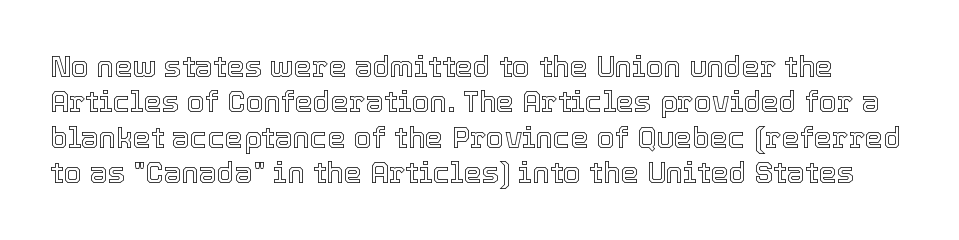
{"italic": "no", "width": "normal", "x_height": "medium", "monospaced": "no", "underline": "no", "line_spacing_ratio": 1.22, "letter_spacing": "normal", "letter_spacing_em": 0.0, "glyph_px": 29}
